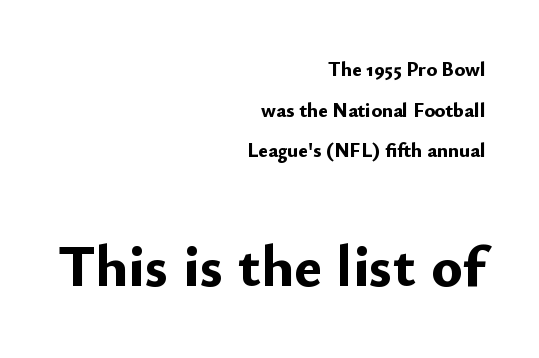
Typeset ragged left — the right edge is the straight one. Classification — sans serif. Characters follow at the spacing the type designer built in. Beneath every word, the page is bare.
